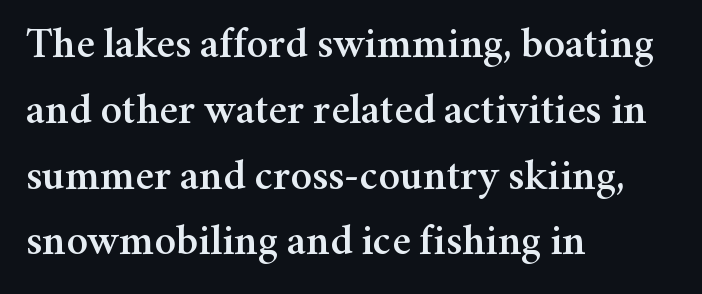
{"serif": "yes", "italic": "no", "width": "normal", "stroke_contrast": "medium", "x_height": "medium", "monospaced": "no", "underline": "no", "align": "left", "line_spacing": "normal", "line_spacing_ratio": 1.53, "letter_spacing": "normal", "letter_spacing_em": 0.0, "glyph_px": 43}
